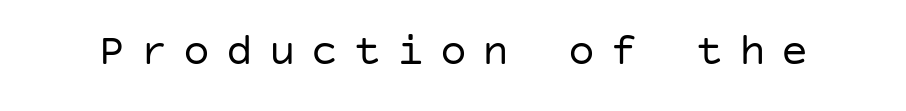
Q: Is the text bold? A: No.
Q: Is the text italic (slanted)? A: No, it is upright.
Q: Is the typeface a serif or a sans-serif typeface? A: Sans-serif.
Q: Is the text underlined? A: No.
Q: Is the spacing between letters normal or unusually wide? A: Unusually wide.
Q: Width (condensed, normal, or wide)? A: Normal.
Q: Stroke contrast? A: Low.
Q: x-height? A: Large.
